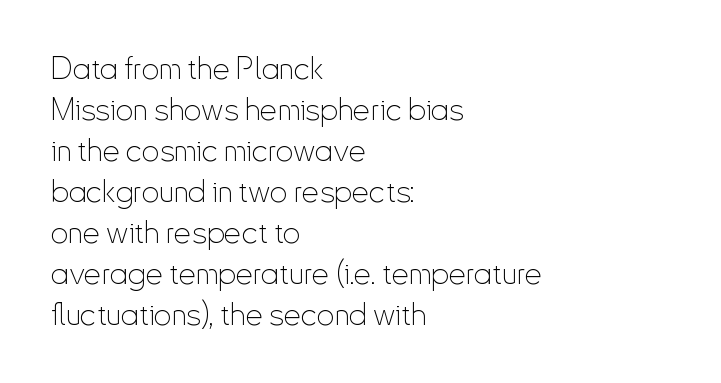
{"serif": "no", "italic": "no", "bold": "no", "weight": "thin", "width": "condensed", "stroke_contrast": "low", "x_height": "small", "monospaced": "no", "underline": "no", "align": "left", "line_spacing": "normal", "line_spacing_ratio": 1.32, "letter_spacing": "normal", "letter_spacing_em": 0.0, "glyph_px": 31}
